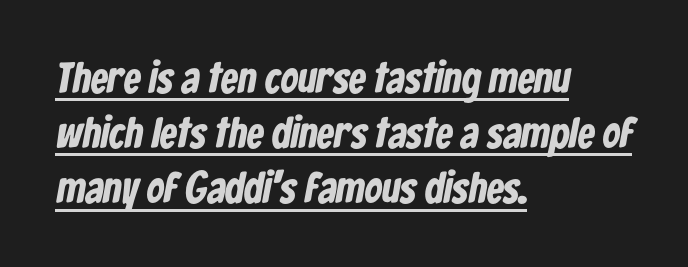
Q: Is the text bold? A: Yes.
Q: Is the typeface a serif or a sans-serif typeface? A: Sans-serif.
Q: Is the text underlined? A: Yes.
Q: How is the paragraph aligned? A: Left-aligned.
Q: Is the spacing between letters normal or unusually wide? A: Normal.
Q: Is the spacing between lines tight, normal or loose? A: Normal.
Q: Width (condensed, normal, or wide)? A: Condensed.
Q: Stroke contrast? A: Low.
Q: x-height? A: Medium.
Q: Monospaced? A: No.
